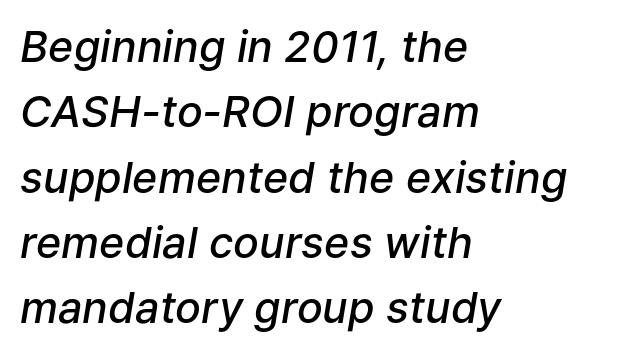
{"italic": "yes", "lean": "right", "slant_degrees": 9, "bold": "semi", "weight": "semibold", "width": "normal", "stroke_contrast": "low", "x_height": "medium", "monospaced": "no", "underline": "no", "align": "left", "line_spacing": "normal", "line_spacing_ratio": 1.52, "letter_spacing": "normal", "letter_spacing_em": 0.0, "glyph_px": 43}
